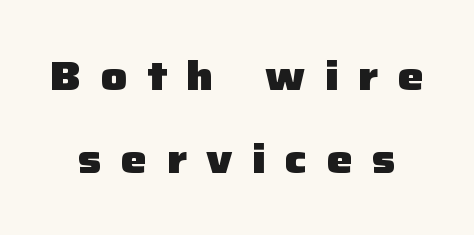
Q: Is the text bold? A: Yes.
Q: Is the text italic (slanted)? A: No, it is upright.
Q: Is the typeface a serif or a sans-serif typeface? A: Sans-serif.
Q: Is the text underlined? A: No.
Q: Is the spacing between letters normal or unusually wide? A: Unusually wide.
Q: Is the spacing between lines tight, normal or loose? A: Loose.
Q: Width (condensed, normal, or wide)? A: Normal.
Q: Stroke contrast? A: Low.
Q: x-height? A: Medium.
Q: Monospaced? A: No.
